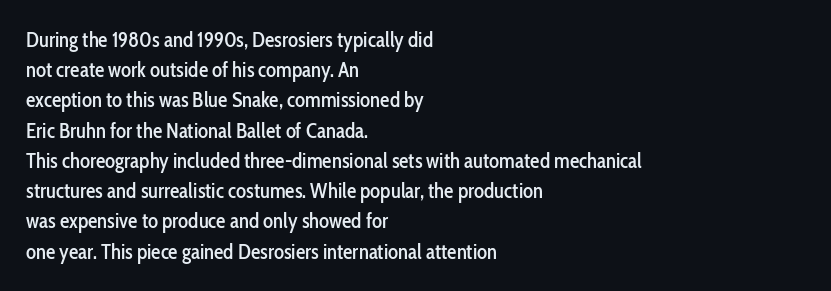
The image shows 21 px text type, upright; set left-aligned, normal line spacing (1.44x), normal letter spacing, not underlined.
